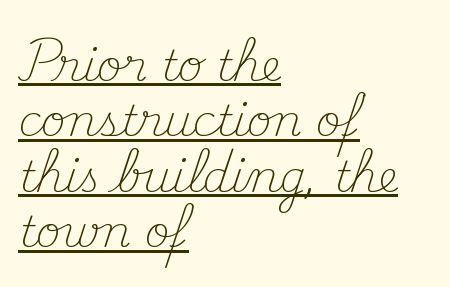
Which margin do the lines hug? The left one — the right edge is uneven. Typographically, this falls in the serif category. Compared with typical body copy, the letter spacing here is the same. The typesetting does not lean heavy: it is not bold.
